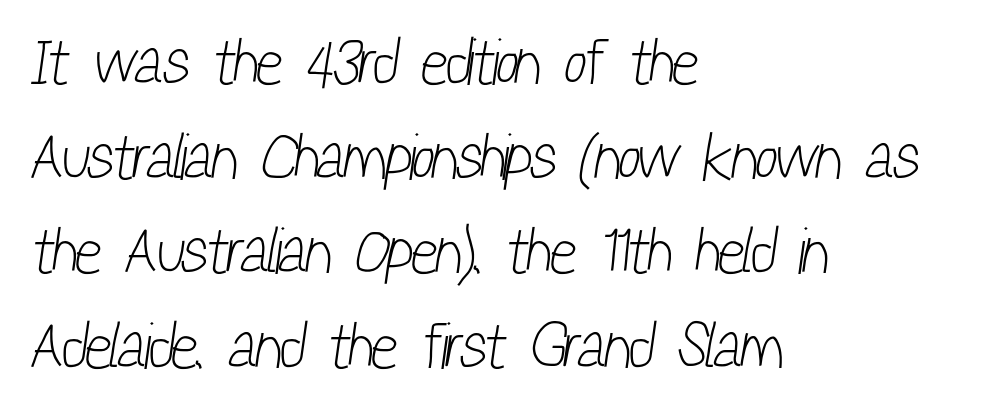
{"serif": "no", "bold": "no", "weight": "light", "width": "condensed", "stroke_contrast": "low", "x_height": "medium", "monospaced": "no", "underline": "no", "align": "left", "line_spacing": "normal", "line_spacing_ratio": 1.48, "letter_spacing": "normal", "letter_spacing_em": 0.0, "glyph_px": 64}
